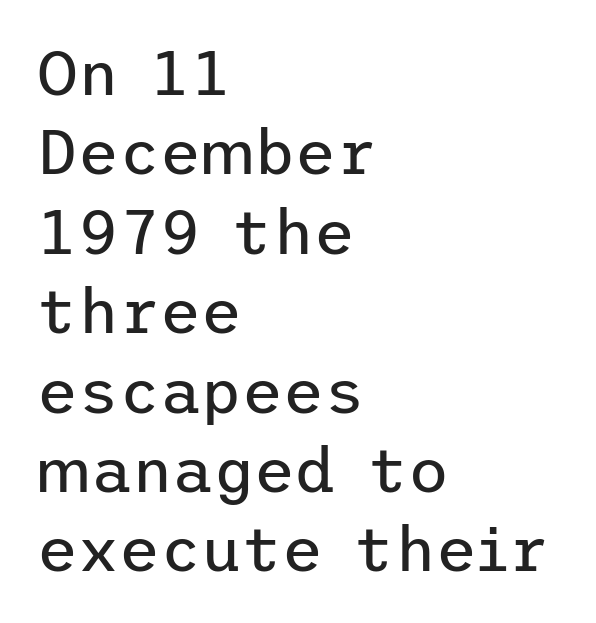
{"serif": "no", "italic": "no", "bold": "no", "weight": "regular", "width": "normal", "stroke_contrast": "low", "x_height": "medium", "underline": "no", "align": "left", "line_spacing": "normal", "line_spacing_ratio": 1.26, "letter_spacing": "normal", "letter_spacing_em": 0.0, "glyph_px": 63}
